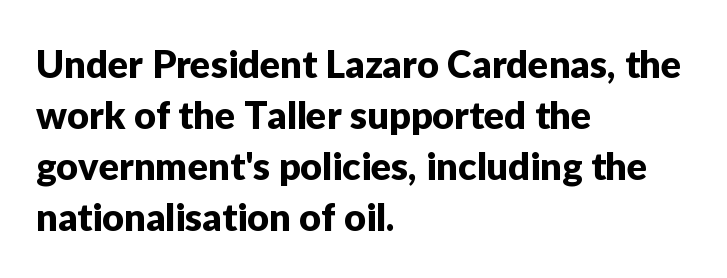
The image shows 38 px sans-serif type, upright; set left-aligned, normal line spacing (1.34x), normal letter spacing, not underlined; low stroke contrast and a medium x-height.
